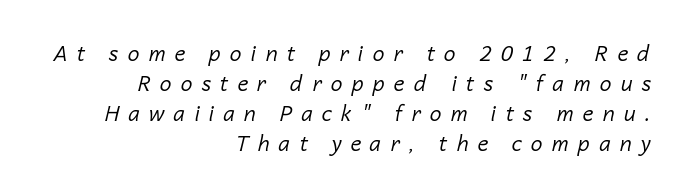
How are the letters spaced? Widely, with obvious added tracking. Each row of text sits above clean, open space. Notice how descenders clear the ascenders below comfortably — that's standard leading. Quick note: italic.
